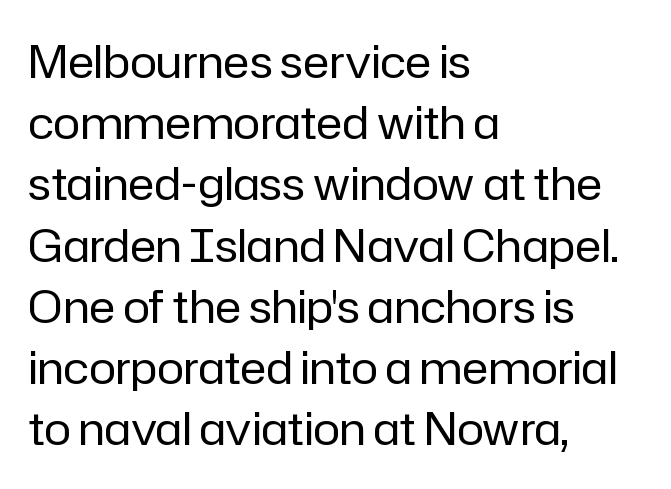
Leading: standard. The line texture is even and compact thanks to regular tracking. No italicization has been applied; the sample stays upright. The foot of each line stays bare and open. The typeface chosen for these lines omits serifs. The letters advance in unequal steps, a hallmark of proportional type.
